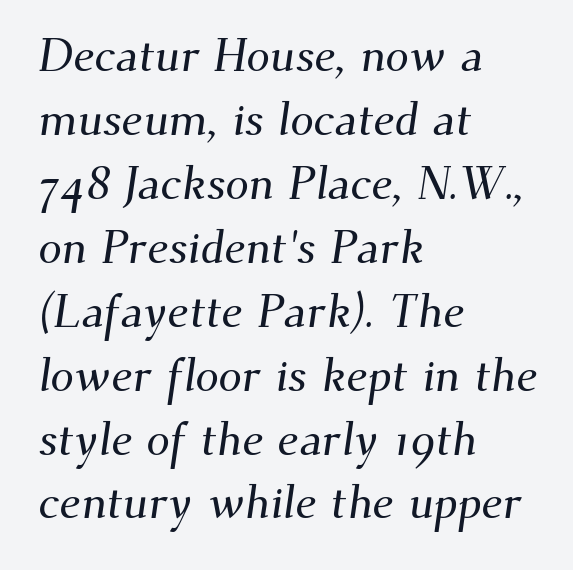
{"serif": "yes", "width": "normal", "stroke_contrast": "medium", "x_height": "small", "monospaced": "no", "underline": "no", "align": "left", "line_spacing": "normal", "line_spacing_ratio": 1.36, "letter_spacing": "normal", "letter_spacing_em": 0.0, "glyph_px": 47}
